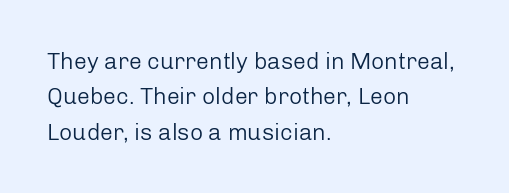
The face looks like a standard text weight, possibly lighter. Vertical strokes here are truly vertical. These lines keep a tight, regular rhythm from letter to letter. Leading matches the norm, producing a regular column. Left-aligned paragraph, ragged on the right. The space directly below the letters is spotless.
